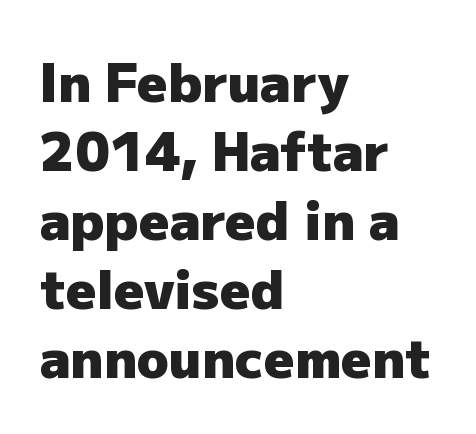
The gap between lines stays unmarked. One glance says typical: line gaps are just what's usual. Spacing verdict: proportional, widths tailored to each character. The passage is arranged the way most books set body copy — flush left. Italic? Not at all — the glyphs are vertical.
